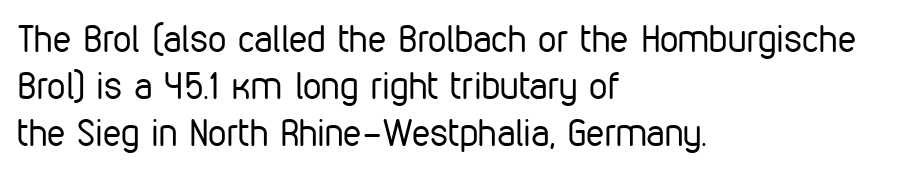
{"serif": "no", "italic": "no", "bold": "no", "weight": "regular", "width": "condensed", "stroke_contrast": "low", "x_height": "medium", "monospaced": "no", "underline": "no", "align": "left", "line_spacing": "normal", "line_spacing_ratio": 1.27, "letter_spacing": "normal", "letter_spacing_em": 0.0, "glyph_px": 37}
